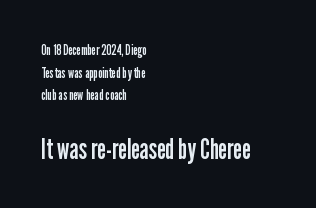
The image shows 28 px regular-weight, condensed sans-serif type, upright; set left-aligned, normal line spacing (1.61x), normal letter spacing, not underlined; the second (bottom) block is 2.0x larger; low stroke contrast and a medium x-height.
